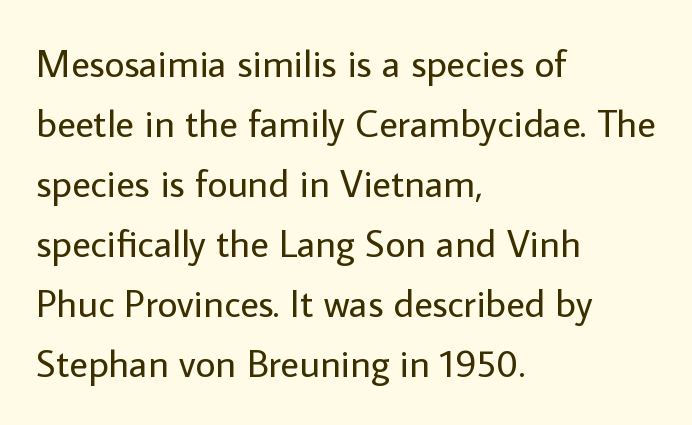
{"serif": "no", "italic": "no", "bold": "no", "weight": "regular", "width": "normal", "stroke_contrast": "low", "x_height": "medium", "monospaced": "no", "underline": "no", "align": "left", "line_spacing": "normal", "line_spacing_ratio": 1.54, "letter_spacing": "normal", "letter_spacing_em": 0.0, "glyph_px": 39}
